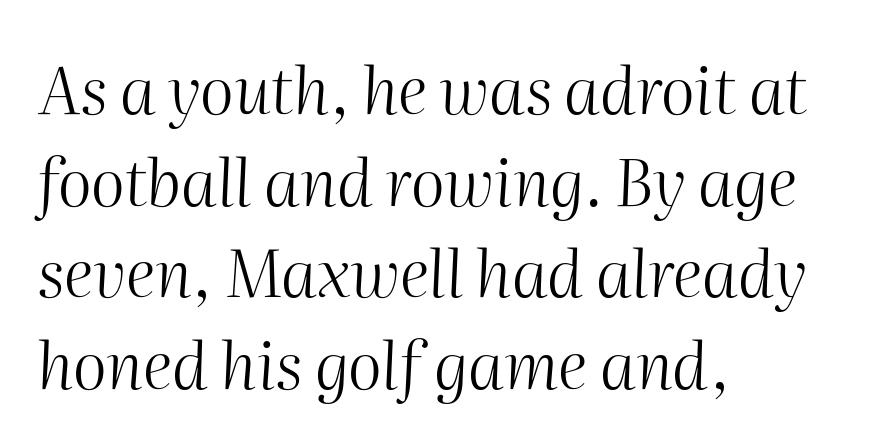
Q: Is the text bold? A: No.
Q: Is the text italic (slanted)? A: Yes, it leans right by about 2 degrees.
Q: Is the text underlined? A: No.
Q: How is the paragraph aligned? A: Left-aligned.
Q: Is the spacing between letters normal or unusually wide? A: Normal.
Q: Is the spacing between lines tight, normal or loose? A: Normal.
Q: Width (condensed, normal, or wide)? A: Normal.
Q: Stroke contrast? A: Medium.
Q: x-height? A: Medium.
Q: Monospaced? A: No.
